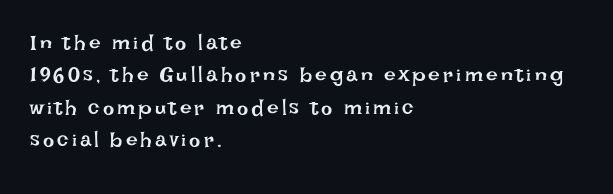
{"italic": "no", "bold": "no", "underline": "no", "align": "left", "line_spacing": "normal", "line_spacing_ratio": 1.54, "glyph_px": 21}
